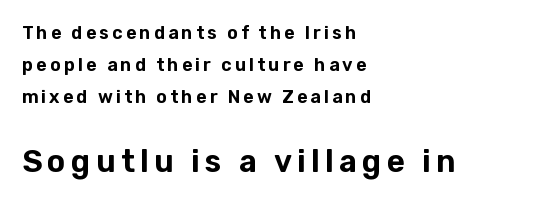
The image shows 31 px sans-serif type, upright; set left-aligned, line spacing 1.79x, not underlined; the second (bottom) block is 1.72x larger; low stroke contrast and a medium x-height.
